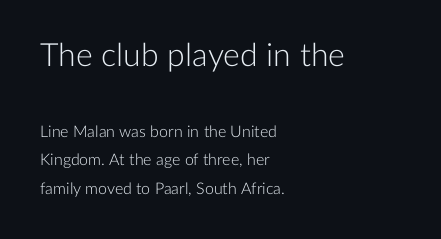
Q: Is the text bold? A: No.
Q: Is the text italic (slanted)? A: No, it is upright.
Q: Is the typeface a serif or a sans-serif typeface? A: Sans-serif.
Q: Is the text underlined? A: No.
Q: How is the paragraph aligned? A: Left-aligned.
Q: Is the spacing between letters normal or unusually wide? A: Normal.
Q: Which block of text is set in a larger size, the first (top) or the second (bottom)? A: The first (top) one.
Q: Width (condensed, normal, or wide)? A: Normal.
Q: Stroke contrast? A: Low.
Q: x-height? A: Medium.
Q: Monospaced? A: No.
